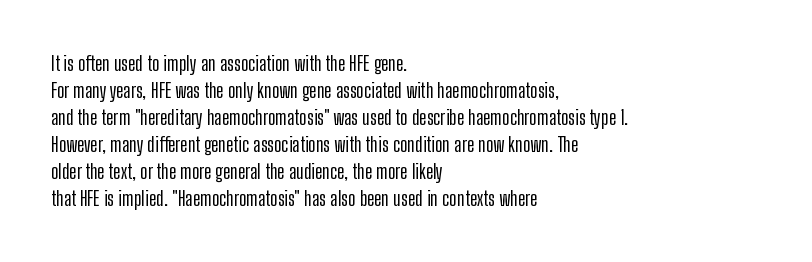
Q: Is the text italic (slanted)? A: No, it is upright.
Q: Is the text underlined? A: No.
Q: How is the paragraph aligned? A: Left-aligned.
Q: Is the spacing between letters normal or unusually wide? A: Normal.
Q: Is the spacing between lines tight, normal or loose? A: Normal.
